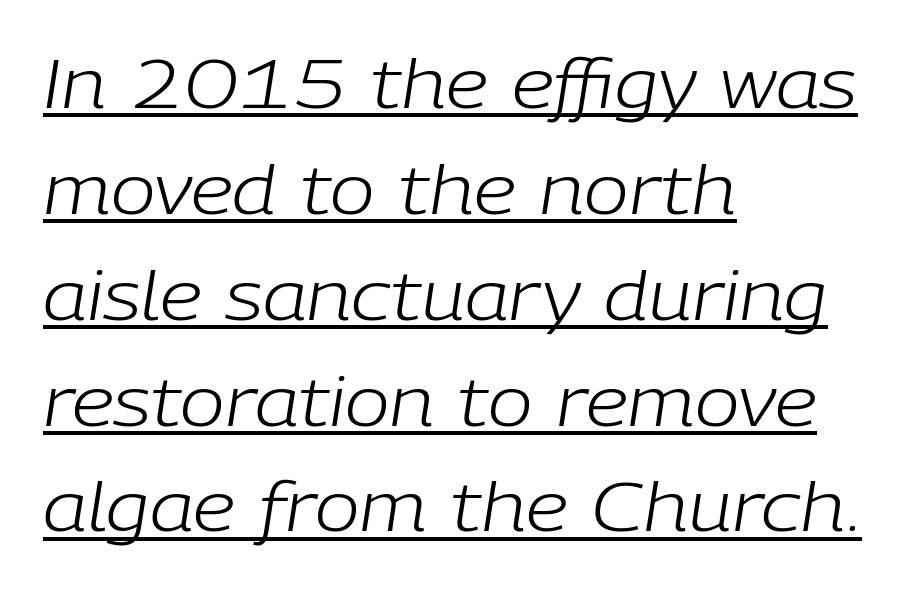
Q: Is the text bold? A: No.
Q: Is the text italic (slanted)? A: Yes, it leans right by about 9 degrees.
Q: Is the text underlined? A: Yes.
Q: How is the paragraph aligned? A: Left-aligned.
Q: Is the spacing between letters normal or unusually wide? A: Normal.
Q: Is the spacing between lines tight, normal or loose? A: Normal.
Q: Width (condensed, normal, or wide)? A: Normal.
Q: Stroke contrast? A: Low.
Q: x-height? A: Medium.
Q: Monospaced? A: No.
